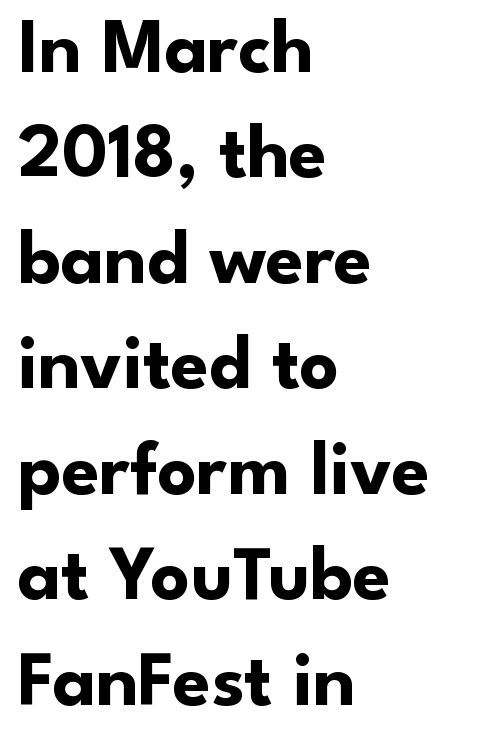
{"serif": "no", "italic": "no", "bold": "yes", "weight": "bold", "width": "normal", "stroke_contrast": "low", "x_height": "small", "monospaced": "no", "underline": "no", "align": "left", "line_spacing": "normal", "line_spacing_ratio": 1.37, "letter_spacing": "normal", "letter_spacing_em": 0.0, "glyph_px": 77}
